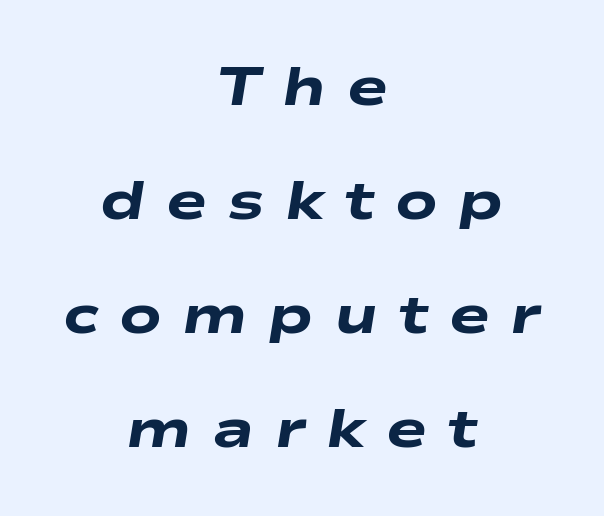
Bare-footed words on every line. Here the designer chose a conventional face with non-uniform glyph widths. The horizontal fit of the characters is loose and conspicuously gappy. In CSS terms this would be text-align: center. Rows of type keep a wide berth in the vertical direction. You can tell it's italic because the verticals aren't actually vertical.
